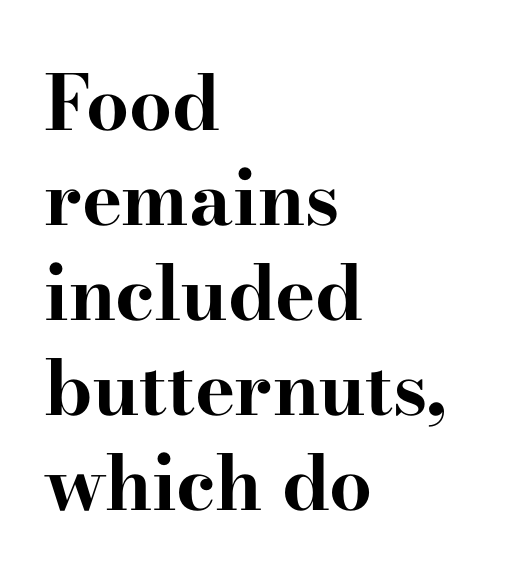
Glance below the letters and you will spot only blank space. If you drew a ruler down the left edge, every line would touch it. Posture: upright roman. Small tapered or slab feet sit at the stroke ends, so this counts as serif. I'd describe the lettering as bold — thick and assertive.
